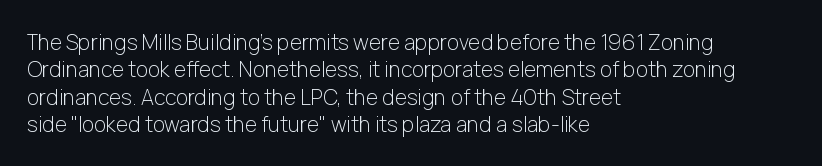
{"italic": "no", "bold": "no", "underline": "no", "align": "left", "line_spacing": "normal", "line_spacing_ratio": 1.3, "letter_spacing": "normal", "letter_spacing_em": 0.0, "glyph_px": 21}
